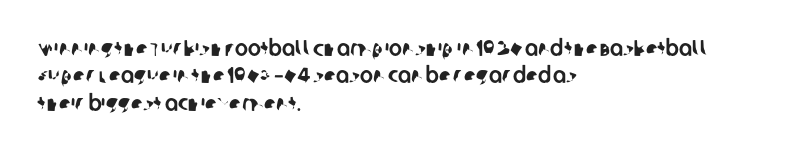
Which margin do the lines hug? The left one — the right edge is uneven. The space directly below the letters is spotless. Spacing between characters is what you'd get straight out of the box.
